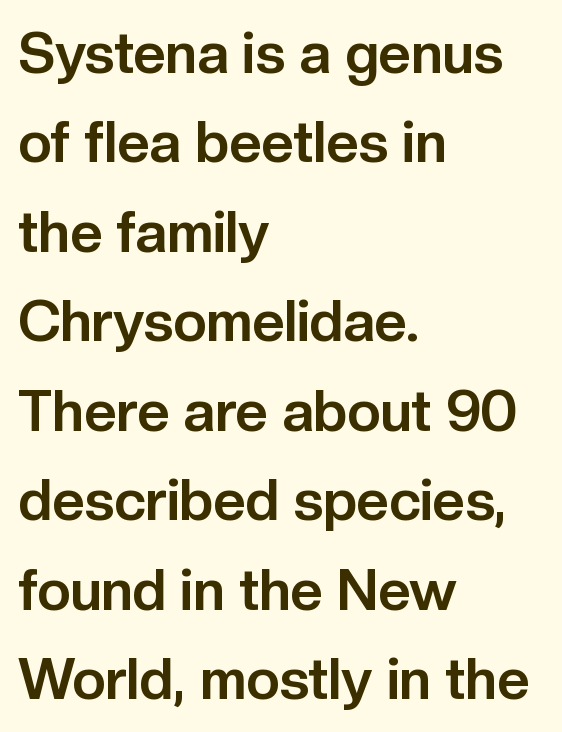
Q: Is the text bold? A: Yes.
Q: Is the text italic (slanted)? A: No, it is upright.
Q: Is the typeface a serif or a sans-serif typeface? A: Sans-serif.
Q: Is the text underlined? A: No.
Q: How is the paragraph aligned? A: Left-aligned.
Q: Is the spacing between letters normal or unusually wide? A: Normal.
Q: Is the spacing between lines tight, normal or loose? A: Normal.
Q: Width (condensed, normal, or wide)? A: Normal.
Q: Stroke contrast? A: Low.
Q: x-height? A: Medium.
Q: Monospaced? A: No.
